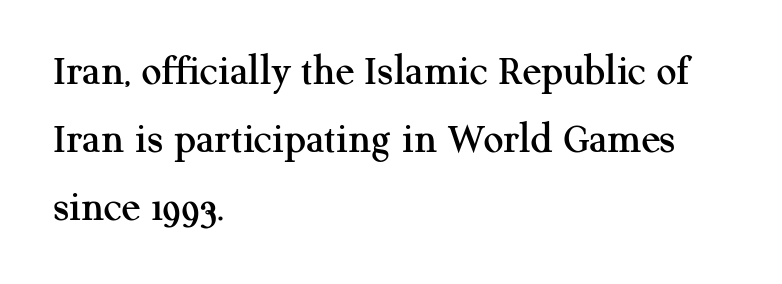
{"serif": "yes", "italic": "no", "width": "normal", "stroke_contrast": "medium", "x_height": "medium", "monospaced": "no", "underline": "no", "align": "left", "line_spacing": "normal", "line_spacing_ratio": 1.54, "letter_spacing": "normal", "letter_spacing_em": 0.0, "glyph_px": 44}
